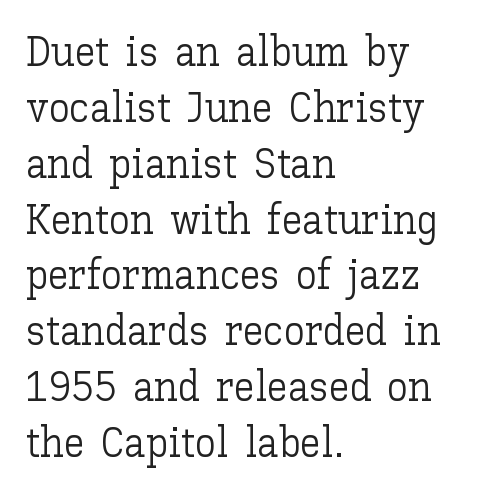
Vertical spacing — default. This rendering leaves character spacing at its baseline value. Do the characters align in a grid? No, the font is proportional. Stroke thickness stays within the range of a standard reading face or lighter. Short and long lines alike share a common starting point at left. Glance below the letters and you will spot only blank space.
